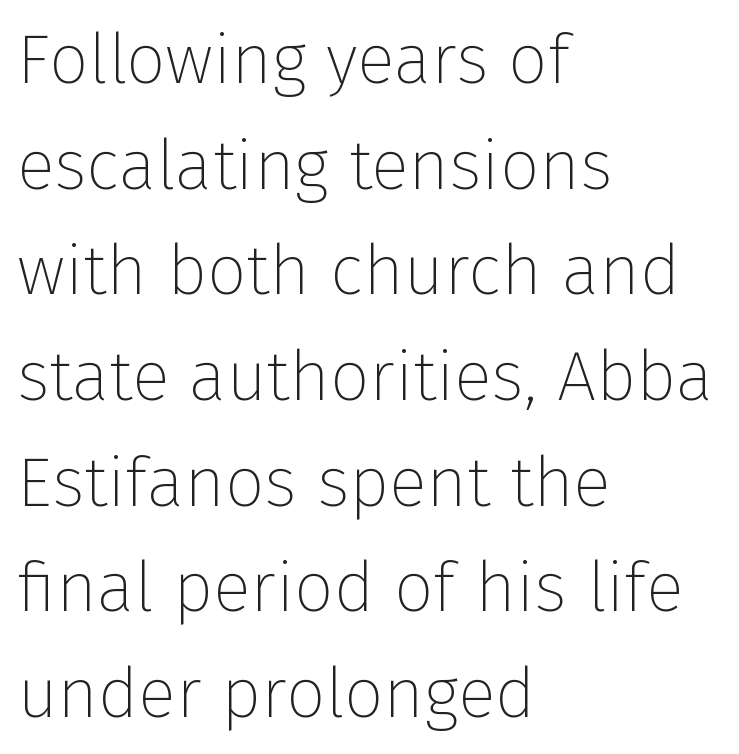
The image shows 70 px thin sans-serif type, upright; set left-aligned, normal line spacing (1.51x), normal letter spacing, not underlined; low stroke contrast and a medium x-height.
